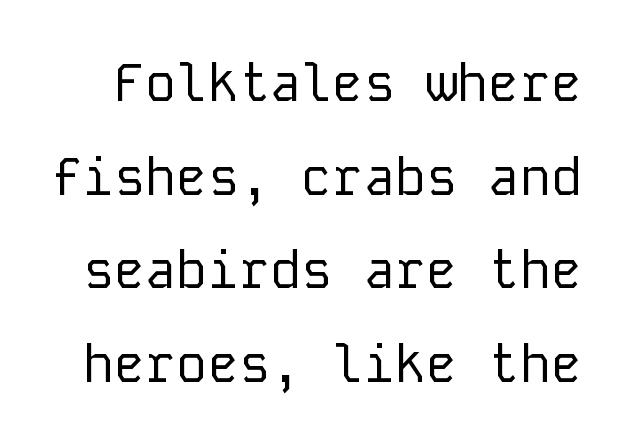
Q: Is the text bold? A: No.
Q: Is the text italic (slanted)? A: No, it is upright.
Q: Is the typeface a serif or a sans-serif typeface? A: Sans-serif.
Q: Is the text underlined? A: No.
Q: Is the spacing between letters normal or unusually wide? A: Normal.
Q: Width (condensed, normal, or wide)? A: Normal.
Q: Stroke contrast? A: Low.
Q: x-height? A: Medium.
Q: Monospaced? A: Yes.
